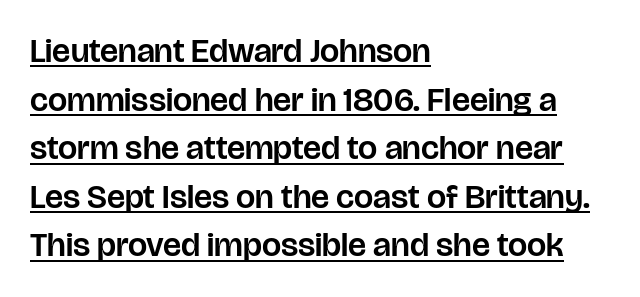
Q: Is the text italic (slanted)? A: No, it is upright.
Q: Is the typeface a serif or a sans-serif typeface? A: Sans-serif.
Q: Is the text underlined? A: Yes.
Q: How is the paragraph aligned? A: Left-aligned.
Q: Is the spacing between letters normal or unusually wide? A: Normal.
Q: Is the spacing between lines tight, normal or loose? A: Normal.
Q: Width (condensed, normal, or wide)? A: Normal.
Q: Stroke contrast? A: Low.
Q: x-height? A: Large.
Q: Monospaced? A: No.
